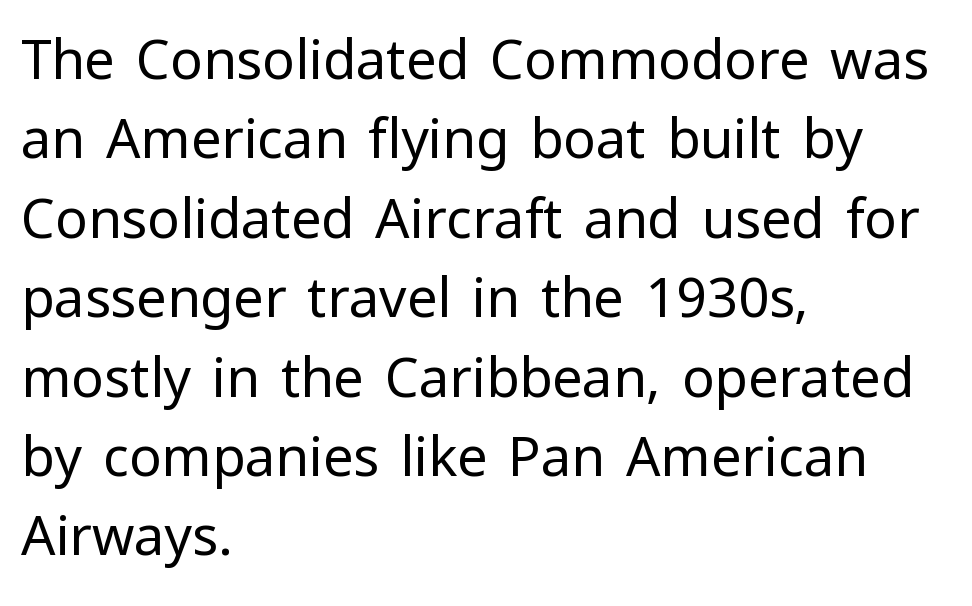
Q: Is the text bold? A: No.
Q: Is the text italic (slanted)? A: No, it is upright.
Q: Is the typeface a serif or a sans-serif typeface? A: Sans-serif.
Q: Is the text underlined? A: No.
Q: How is the paragraph aligned? A: Left-aligned.
Q: Is the spacing between letters normal or unusually wide? A: Normal.
Q: Is the spacing between lines tight, normal or loose? A: Normal.
Q: Width (condensed, normal, or wide)? A: Normal.
Q: Stroke contrast? A: Low.
Q: x-height? A: Medium.
Q: Monospaced? A: No.
